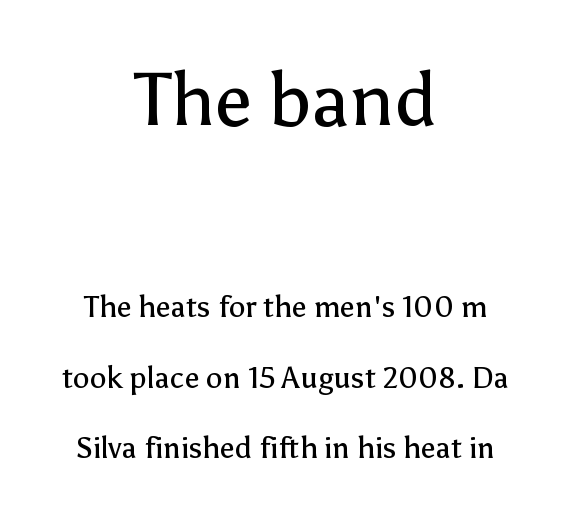
Q: Is the text bold? A: No.
Q: Is the text italic (slanted)? A: No, it is upright.
Q: Is the typeface a serif or a sans-serif typeface? A: Sans-serif.
Q: Is the text underlined? A: No.
Q: How is the paragraph aligned? A: Centered.
Q: Is the spacing between letters normal or unusually wide? A: Normal.
Q: Is the spacing between lines tight, normal or loose? A: Loose.
Q: Which block of text is set in a larger size, the first (top) or the second (bottom)? A: The first (top) one.
Q: Width (condensed, normal, or wide)? A: Normal.
Q: Stroke contrast? A: Low.
Q: x-height? A: Medium.
Q: Monospaced? A: No.
